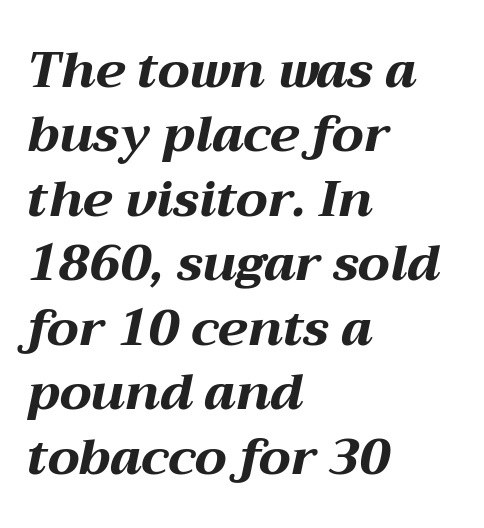
Q: Is the text bold? A: Yes.
Q: Is the text italic (slanted)? A: Yes, it leans right by about 12 degrees.
Q: Is the text underlined? A: No.
Q: How is the paragraph aligned? A: Left-aligned.
Q: Is the spacing between letters normal or unusually wide? A: Normal.
Q: Is the spacing between lines tight, normal or loose? A: Normal.
Q: Width (condensed, normal, or wide)? A: Wide.
Q: Stroke contrast? A: Medium.
Q: x-height? A: Medium.
Q: Monospaced? A: No.
